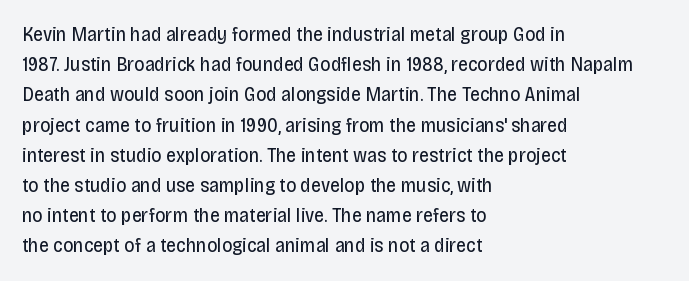
The image shows 20 px text type, upright; set left-aligned, normal line spacing (1.51x), normal letter spacing, not underlined.
